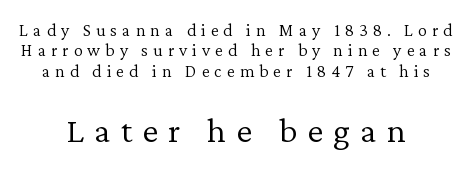
Does the bottom block carry the larger type? Yes, it does. Looks like regular typesetting: each glyph gets only the width it needs. Teacher's note: observe the equal gaps on both sides — that is centered alignment. Stem width sits at or under what a default text font uses.
